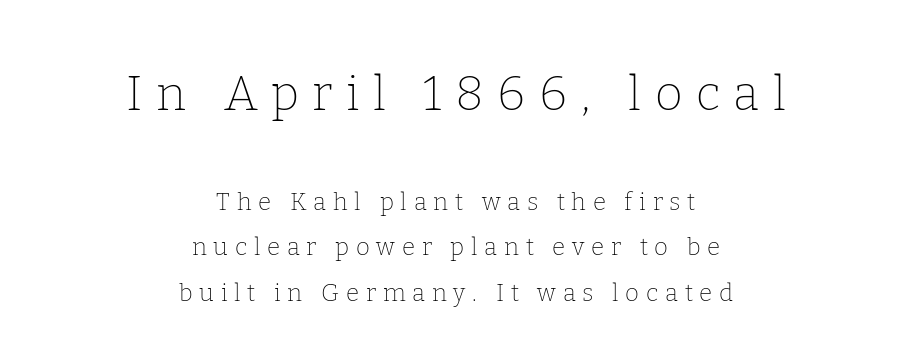
{"serif": "yes", "italic": "no", "bold": "no", "weight": "thin", "width": "normal", "stroke_contrast": "low", "x_height": "medium", "monospaced": "no", "underline": "no", "align": "center", "line_spacing": "loose", "line_spacing_ratio": 1.9, "letter_spacing": "wide", "letter_spacing_em": 0.28, "larger_block": "first", "size_ratio": 2.0, "glyph_px": 48}
